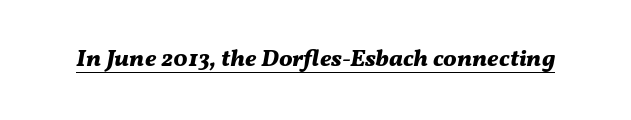
{"italic": "yes", "lean": "right", "slant_degrees": 11, "bold": "yes", "underline": "yes", "letter_spacing": "normal", "letter_spacing_em": 0.0, "glyph_px": 24}
